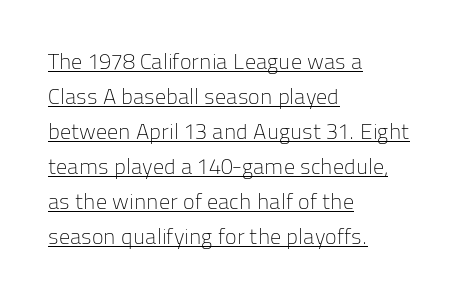
The image shows 22 px text type, upright; set left-aligned, normal line spacing (1.59x), normal letter spacing, underlined.
